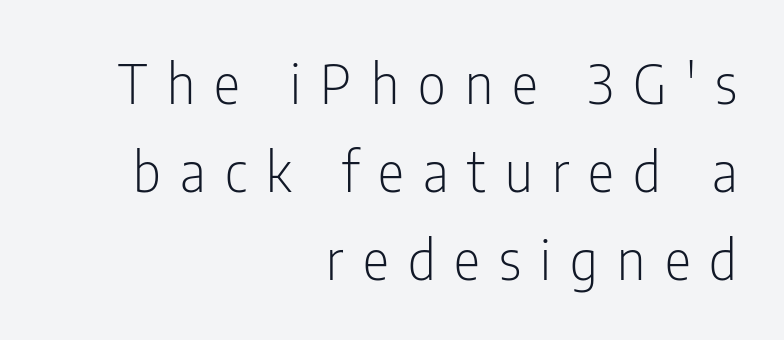
The image shows 55 px light, condensed sans-serif type, upright; set right-aligned, normal line spacing (1.6x), unusually wide letter spacing (+0.35 em), not underlined; low stroke contrast and a medium x-height.
